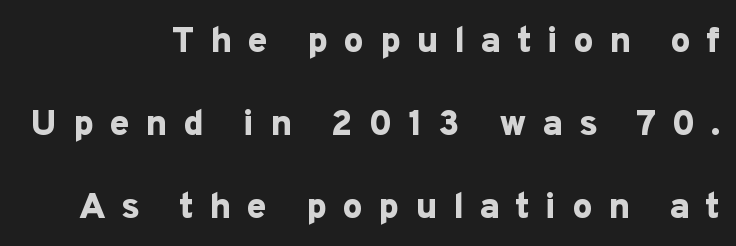
The rendering uses a bold face; every stroke is thick and dark. Horizontal bands of white between lines are thick stripes. Character widths vary here, with narrow letters taking less room than wide ones. Compared with typical body copy, the letter spacing here is much looser.
